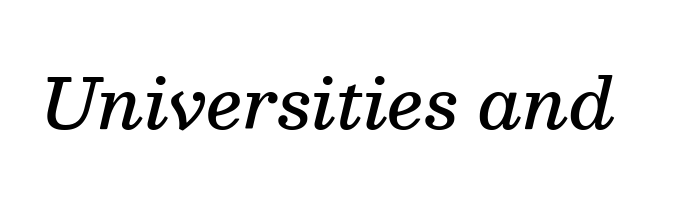
The image shows 70 px semibold serif type, italic (leaning right); set normal letter spacing, not underlined; medium stroke contrast and a medium x-height.
